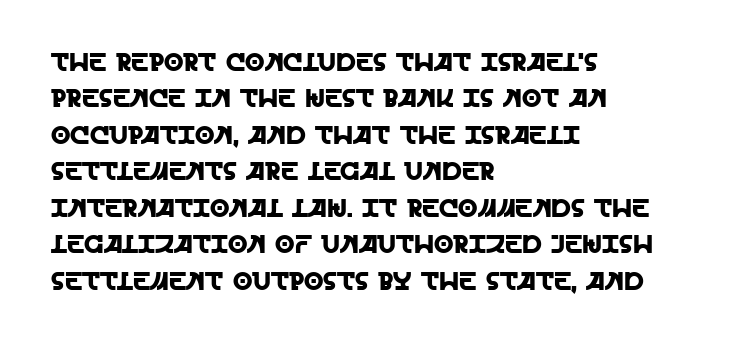
{"italic": "no", "underline": "no", "align": "left", "line_spacing": "normal", "line_spacing_ratio": 1.46, "letter_spacing": "normal", "letter_spacing_em": 0.0, "glyph_px": 25}
